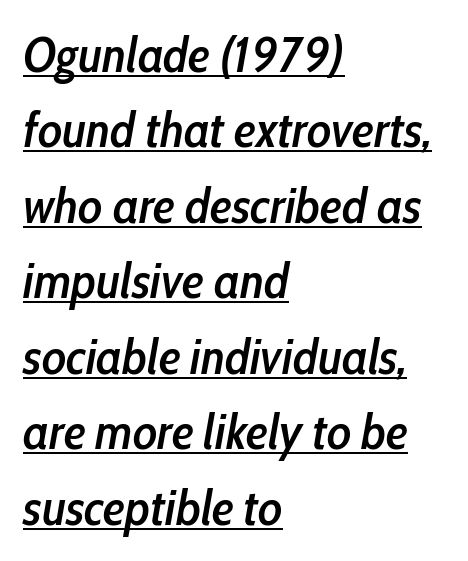
Q: Is the text bold? A: Semi-bold.
Q: Is the text italic (slanted)? A: Yes, it leans right by about 10 degrees.
Q: Is the text underlined? A: Yes.
Q: How is the paragraph aligned? A: Left-aligned.
Q: Is the spacing between letters normal or unusually wide? A: Normal.
Q: Is the spacing between lines tight, normal or loose? A: Normal.
Q: Width (condensed, normal, or wide)? A: Condensed.
Q: Stroke contrast? A: Low.
Q: x-height? A: Medium.
Q: Monospaced? A: No.
